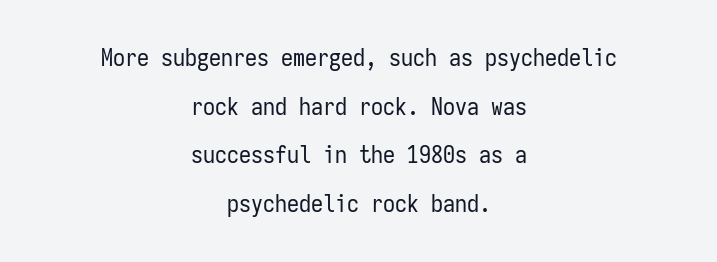
The image shows 24 px text type, upright; set centered, loose line spacing (2.03x), normal letter spacing, not underlined.
